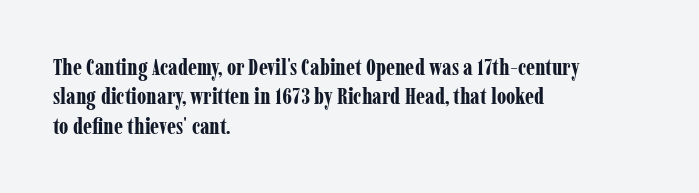
{"italic": "no", "bold": "yes", "underline": "no", "align": "left", "line_spacing": "normal", "line_spacing_ratio": 1.28, "letter_spacing": "normal", "letter_spacing_em": 0.0, "glyph_px": 23}
